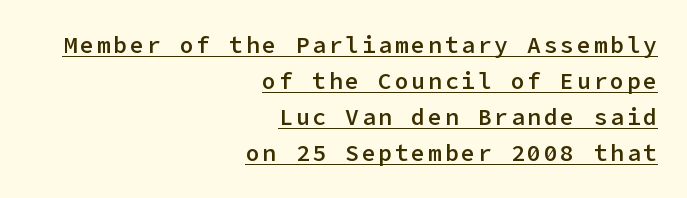
Q: Is the text bold? A: Semi-bold.
Q: Is the text italic (slanted)? A: No, it is upright.
Q: Is the text underlined? A: Yes.
Q: How is the paragraph aligned? A: Right-aligned.
Q: Is the spacing between lines tight, normal or loose? A: Normal.
